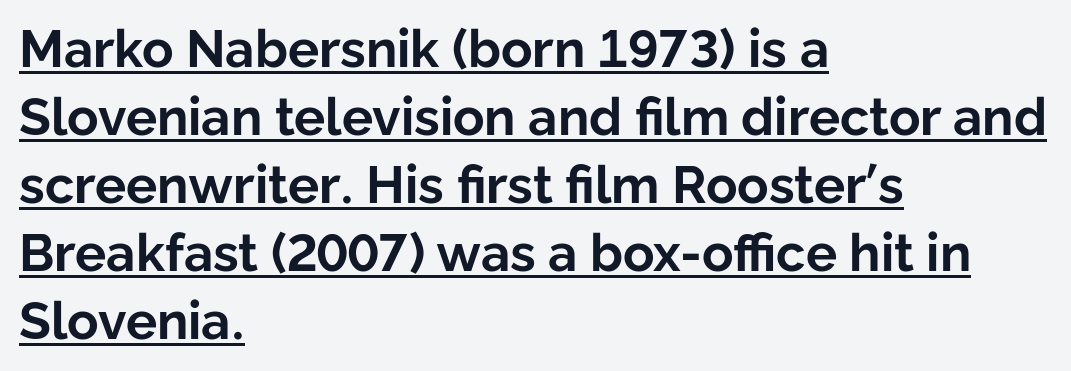
{"serif": "no", "italic": "no", "bold": "yes", "weight": "bold", "width": "normal", "stroke_contrast": "low", "x_height": "medium", "monospaced": "no", "underline": "yes", "align": "left", "line_spacing": "normal", "line_spacing_ratio": 1.31, "letter_spacing": "normal", "letter_spacing_em": 0.0, "glyph_px": 52}
